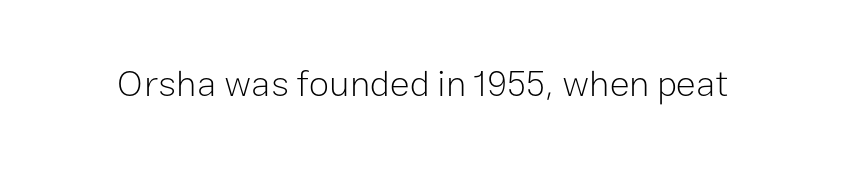
The image shows 37 px light sans-serif type, upright; set normal letter spacing, not underlined; low stroke contrast and a medium x-height.
